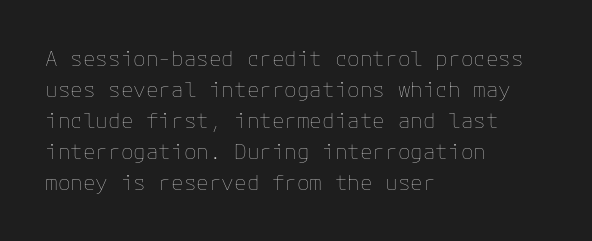
{"italic": "no", "bold": "no", "underline": "no", "align": "left", "line_spacing": "normal", "line_spacing_ratio": 1.48, "letter_spacing": "normal", "letter_spacing_em": 0.0, "glyph_px": 21}
